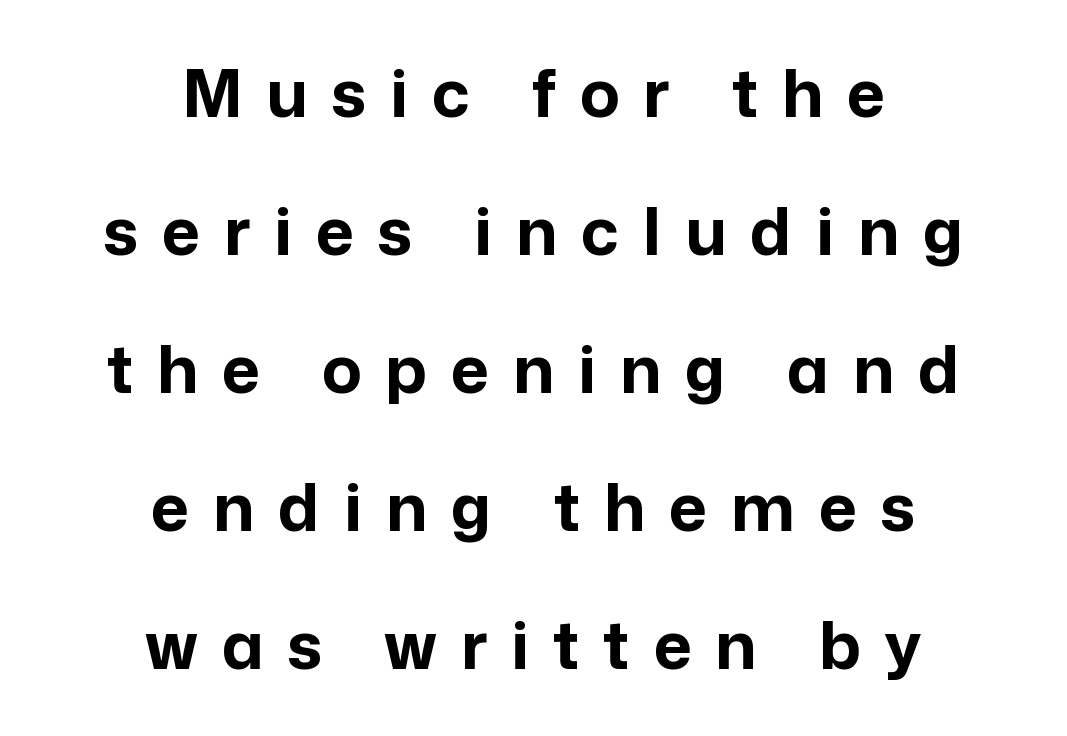
Character widths vary here, with narrow letters taking less room than wide ones. Leftover space on each line is divided equally before and after the words. Quick note: interline space is abundant. Every stem runs plumb, perpendicular to the baseline. Has an underline been added? It has not.
